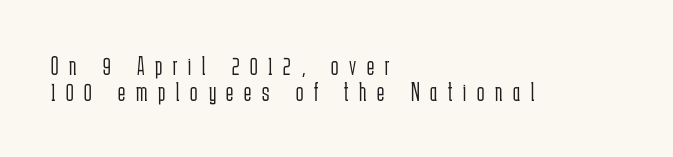
The image shows 27 px text type, upright; set left-aligned, tight line spacing (0.96x), unusually wide letter spacing (+0.4 em), not underlined.
